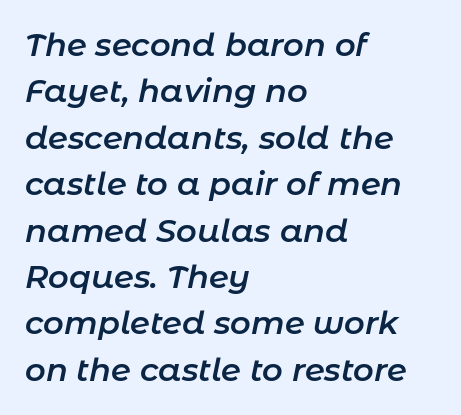
Q: Is the text bold? A: Semi-bold.
Q: Is the text italic (slanted)? A: Yes, it leans right by about 11 degrees.
Q: Is the text underlined? A: No.
Q: How is the paragraph aligned? A: Left-aligned.
Q: Is the spacing between letters normal or unusually wide? A: Normal.
Q: Is the spacing between lines tight, normal or loose? A: Normal.
Q: Width (condensed, normal, or wide)? A: Normal.
Q: Stroke contrast? A: Low.
Q: x-height? A: Medium.
Q: Monospaced? A: No.
